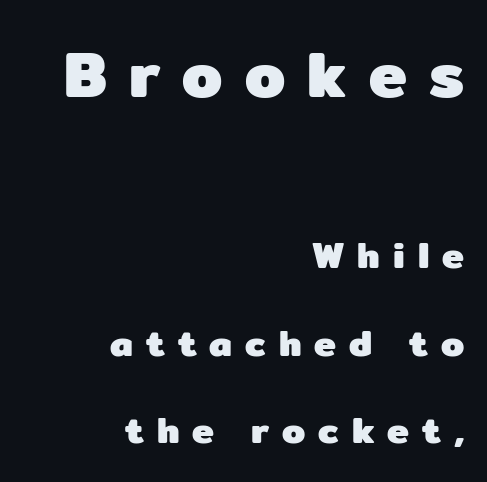
Q: Is the text bold? A: Yes.
Q: Is the text italic (slanted)? A: No, it is upright.
Q: Is the typeface a serif or a sans-serif typeface? A: Sans-serif.
Q: Is the text underlined? A: No.
Q: How is the paragraph aligned? A: Right-aligned.
Q: Is the spacing between letters normal or unusually wide? A: Unusually wide.
Q: Is the spacing between lines tight, normal or loose? A: Loose.
Q: Which block of text is set in a larger size, the first (top) or the second (bottom)? A: The first (top) one.
Q: Width (condensed, normal, or wide)? A: Normal.
Q: Stroke contrast? A: Low.
Q: x-height? A: Medium.
Q: Monospaced? A: No.
